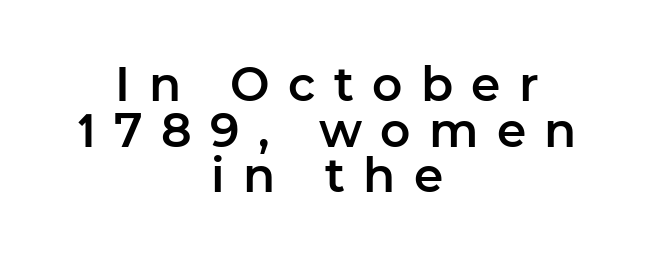
The image shows 47 px sans-serif type, upright; set centered, tight line spacing (0.97x), unusually wide letter spacing (+0.39 em), not underlined; low stroke contrast and a medium x-height.
